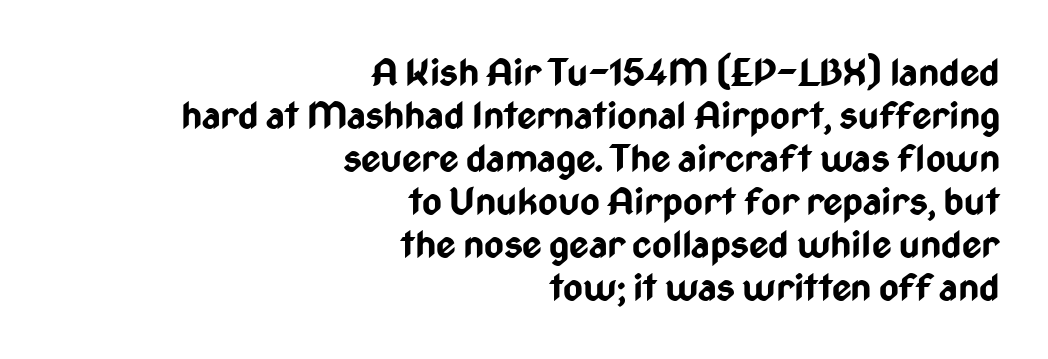
Examine the stroke ends and you'll find no serifs. You could not count columns in this text — the font is proportionally spaced. Inter-character spacing is left at the font's built-in metrics. Descender tails drop into unmarked territory. The block of text is dense from top to bottom, with scant space between rows.
